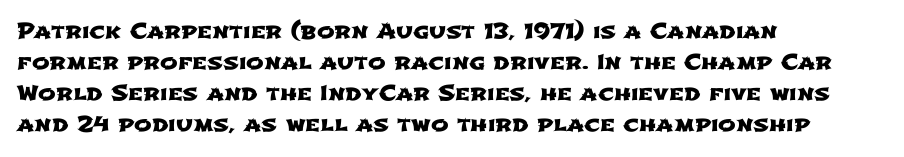
Q: Is the text underlined? A: No.
Q: How is the paragraph aligned? A: Left-aligned.
Q: Is the spacing between letters normal or unusually wide? A: Normal.
Q: Is the spacing between lines tight, normal or loose? A: Normal.
